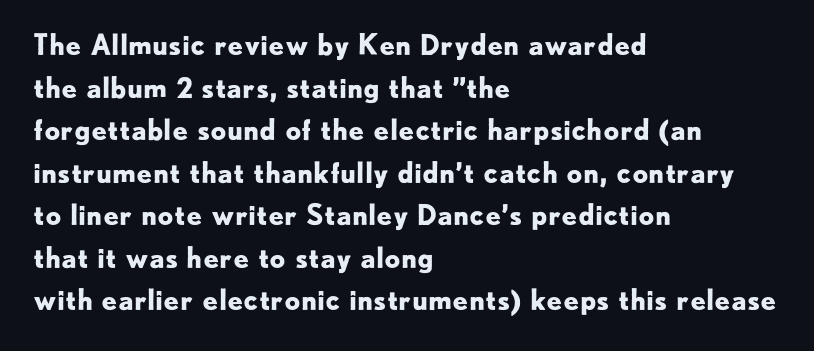
Horizontally, the lines are justified to the leading edge only. Compared with typical body copy, the letter spacing here is the same. Leading: standard. Is this a sans? Yes — the strokes have no serifs.
